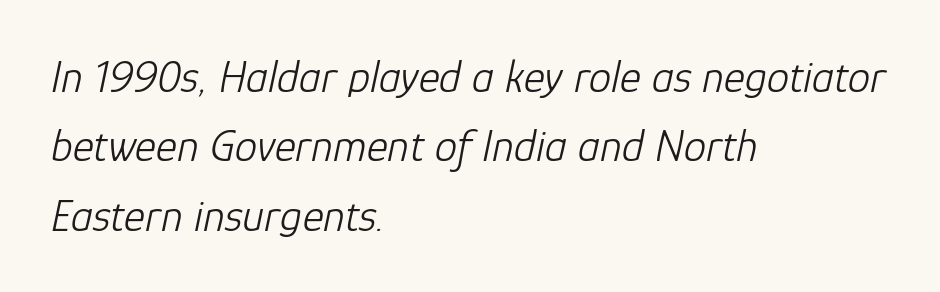
The image shows 45 px light type, italic (leaning right); set left-aligned, normal line spacing (1.54x), normal letter spacing, not underlined; low stroke contrast and a medium x-height.
